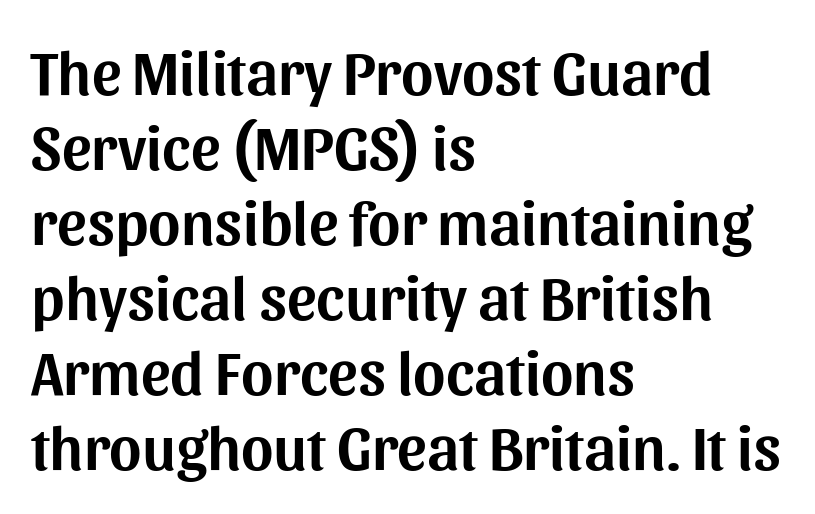
Proportional: the letters do not fall into vertical columns. Classification — sans serif. The type is set solid horizontally, with unmodified tracking. Ascenders rise straight up at ninety degrees. A bare baseline throughout the passage.
